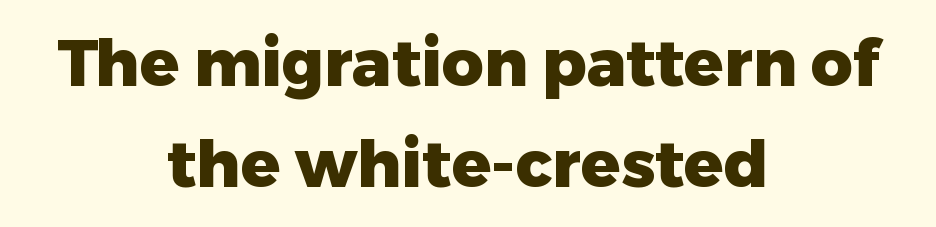
Think of a printed novel: that variable character pitch is what you see here. In terms of weight, the rendering is a true, heavy bold. Each letter's strokes conclude bluntly, with no projecting serifs. If you drew a line through each stem, it would be perfectly vertical. The zone under the glyphs is completely vacant. The typesetter chose a symmetrical, centered arrangement here.
